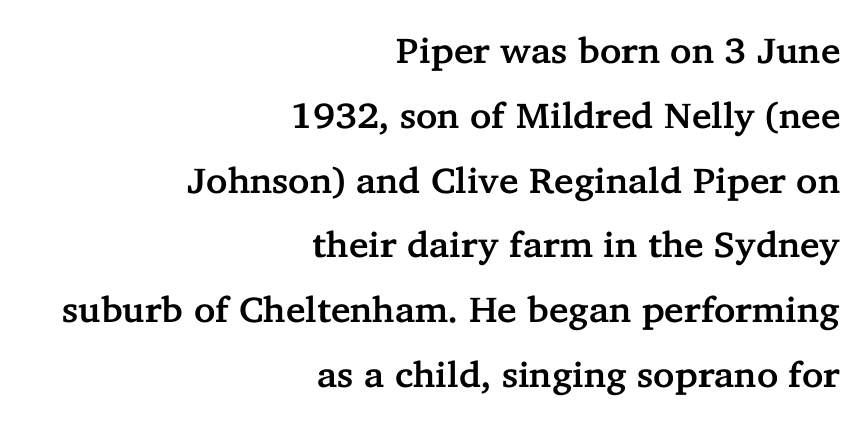
Here the designer chose a conventional face with non-uniform glyph widths. Line endings align vertically; line beginnings do not. Italic: no, the glyphs are upright roman. Lines of text with bare space underneath.
